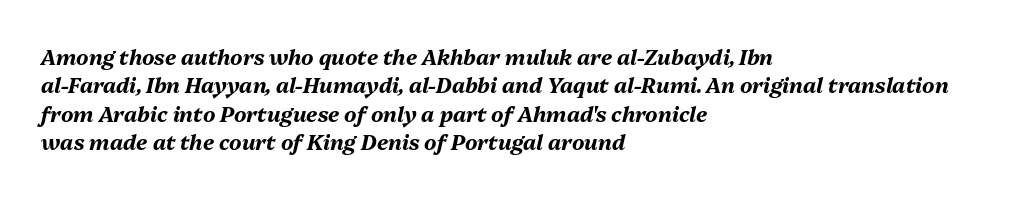
The image shows 21 px bold type, italic (leaning right); set left-aligned, normal line spacing (1.35x), normal letter spacing, not underlined.
